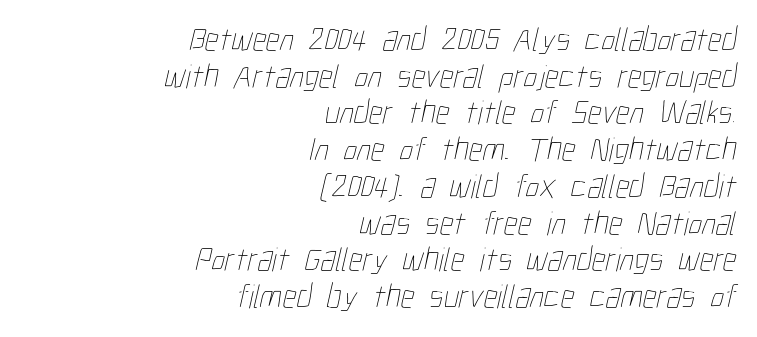
{"bold": "no", "weight": "thin", "width": "condensed", "stroke_contrast": "low", "x_height": "medium", "monospaced": "no", "underline": "no", "align": "right", "line_spacing": "tight", "line_spacing_ratio": 1.08, "letter_spacing": "normal", "letter_spacing_em": 0.0, "glyph_px": 34}
